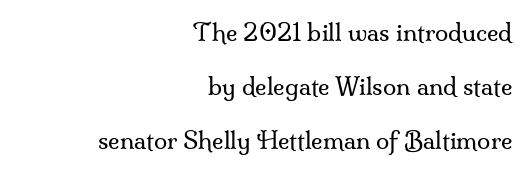
Q: Is the text bold? A: No.
Q: Is the text italic (slanted)? A: No, it is upright.
Q: Is the text underlined? A: No.
Q: How is the paragraph aligned? A: Right-aligned.
Q: Is the spacing between letters normal or unusually wide? A: Normal.
Q: Is the spacing between lines tight, normal or loose? A: Loose.
